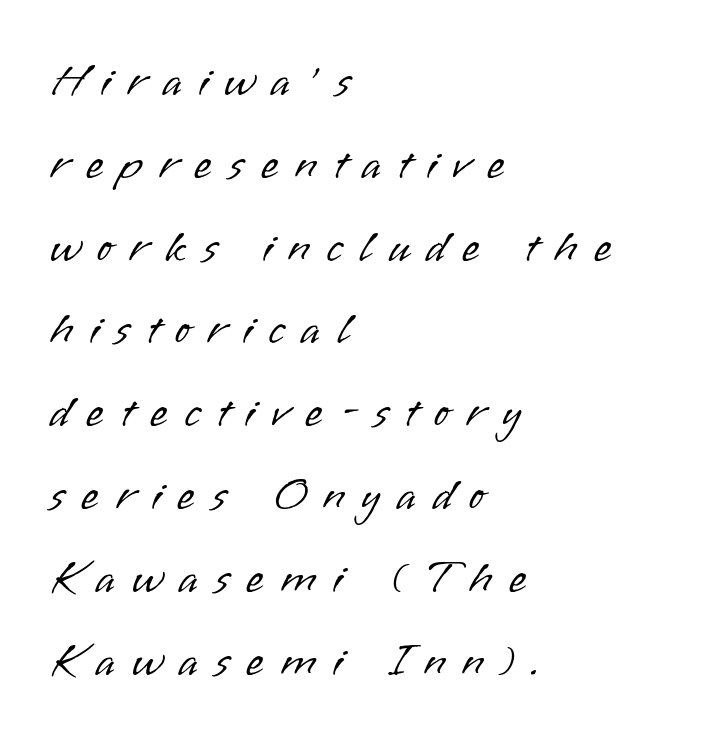
Q: Is the text bold? A: No.
Q: Is the text italic (slanted)? A: Yes.
Q: Is the typeface a serif or a sans-serif typeface? A: Sans-serif.
Q: Is the text underlined? A: No.
Q: How is the paragraph aligned? A: Left-aligned.
Q: Is the spacing between letters normal or unusually wide? A: Unusually wide.
Q: Width (condensed, normal, or wide)? A: Normal.
Q: Stroke contrast? A: Low.
Q: x-height? A: Small.
Q: Monospaced? A: No.
